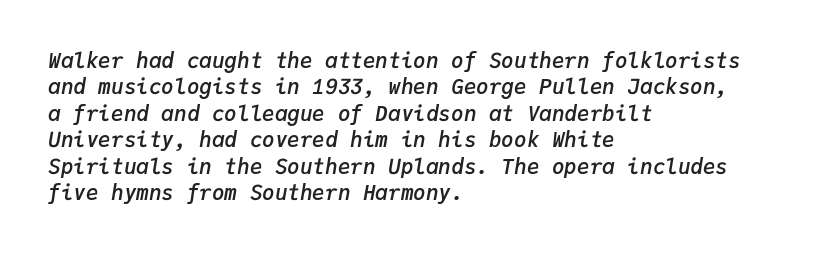
{"italic": "yes", "lean": "right", "slant_degrees": 9, "bold": "semi", "underline": "no", "align": "left", "line_spacing": "normal", "line_spacing_ratio": 1.26, "letter_spacing": "normal", "letter_spacing_em": 0.0, "glyph_px": 21}
